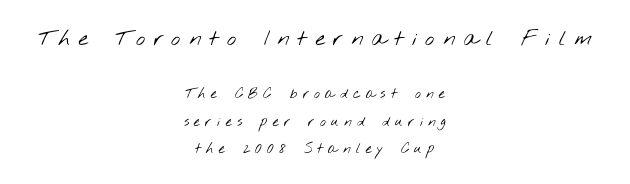
Q: Is the text bold? A: No.
Q: Is the text underlined? A: No.
Q: How is the paragraph aligned? A: Centered.
Q: Is the spacing between letters normal or unusually wide? A: Unusually wide.
Q: Is the spacing between lines tight, normal or loose? A: Loose.
Q: Which block of text is set in a larger size, the first (top) or the second (bottom)? A: The first (top) one.
